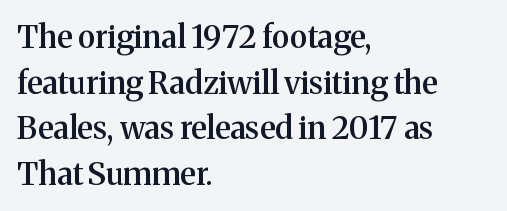
The foot of each line stays bare and open. Inter-character spacing is left at the font's built-in metrics. Italic: no, the glyphs are upright roman. Examine the stroke ends and you'll spot serifs. The face used here is a semibold: visibly heavier than regular, lighter than bold. A typesetter would call this leading conventional body-copy spacing.
